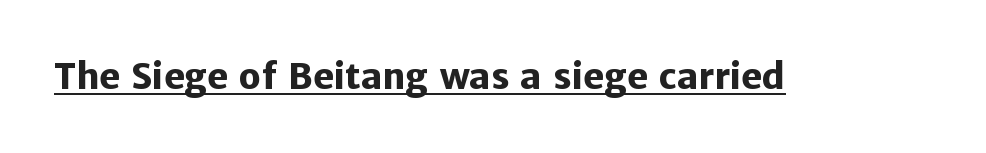
{"serif": "no", "italic": "no", "bold": "yes", "weight": "heavy", "width": "normal", "stroke_contrast": "low", "x_height": "medium", "monospaced": "no", "underline": "yes", "letter_spacing": "normal", "letter_spacing_em": 0.0, "glyph_px": 35}
